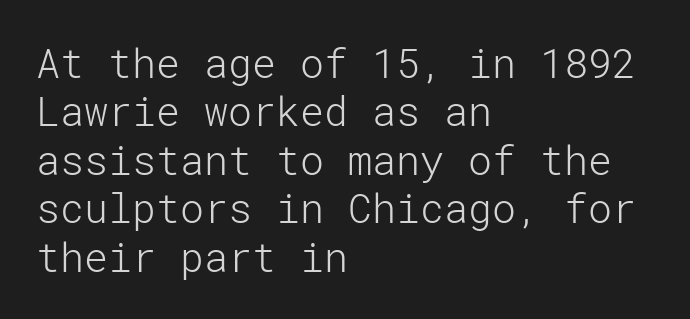
The image shows 40 px light sans-serif type, upright; set left-aligned, line spacing 1.21x, normal letter spacing, not underlined; low stroke contrast and a medium x-height.
